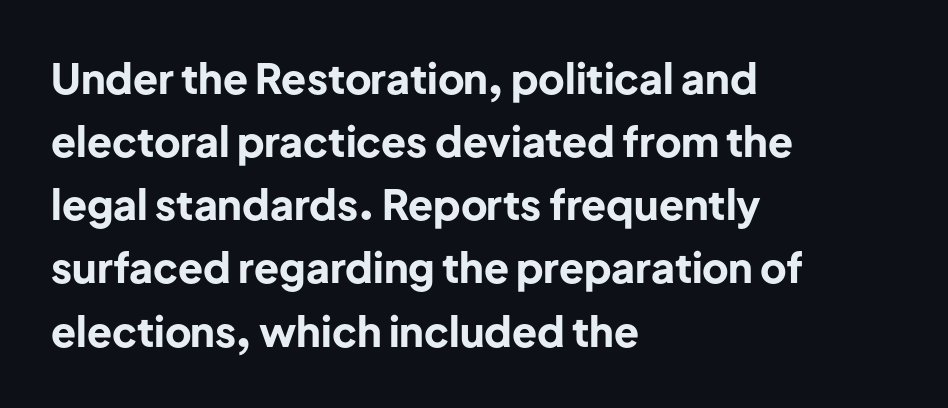
Q: Is the text bold? A: Yes.
Q: Is the text italic (slanted)? A: No, it is upright.
Q: Is the typeface a serif or a sans-serif typeface? A: Sans-serif.
Q: Is the text underlined? A: No.
Q: How is the paragraph aligned? A: Left-aligned.
Q: Is the spacing between letters normal or unusually wide? A: Normal.
Q: Is the spacing between lines tight, normal or loose? A: Normal.
Q: Width (condensed, normal, or wide)? A: Normal.
Q: Stroke contrast? A: Low.
Q: x-height? A: Medium.
Q: Monospaced? A: No.
